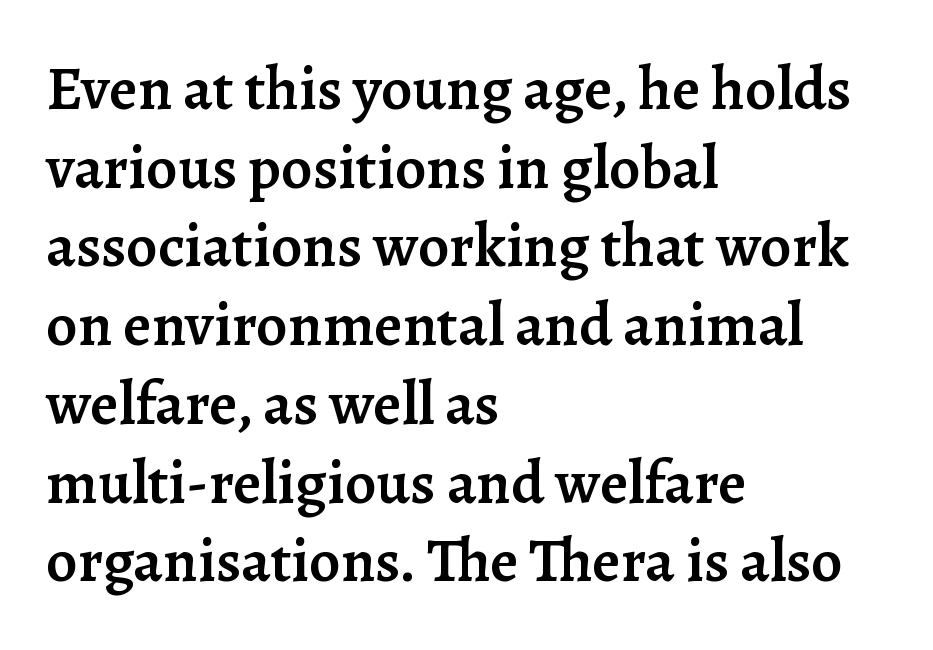
The face used here is rendered with its standard letterfit. Spacing verdict: proportional, widths tailored to each character. The string is rendered with underlining switched off. A roman cut, with each character standing at attention.
